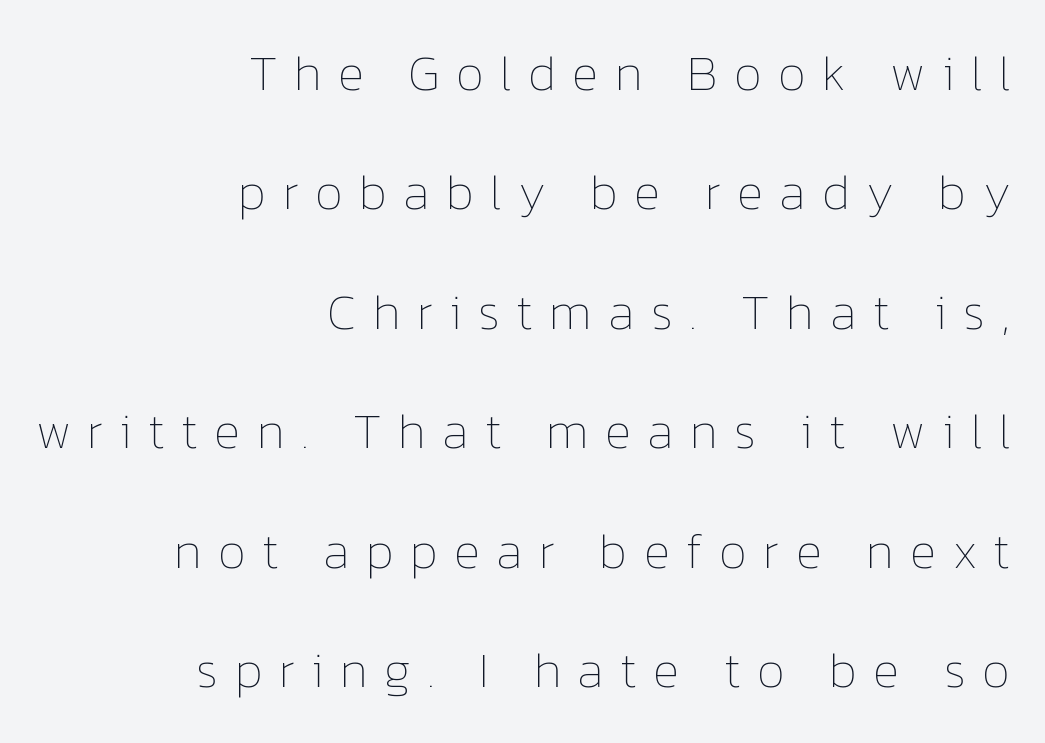
{"italic": "no", "bold": "no", "weight": "thin", "width": "normal", "stroke_contrast": "low", "x_height": "medium", "monospaced": "no", "underline": "no", "align": "right", "line_spacing": "loose", "line_spacing_ratio": 2.39, "letter_spacing": "wide", "letter_spacing_em": 0.33, "glyph_px": 50}
